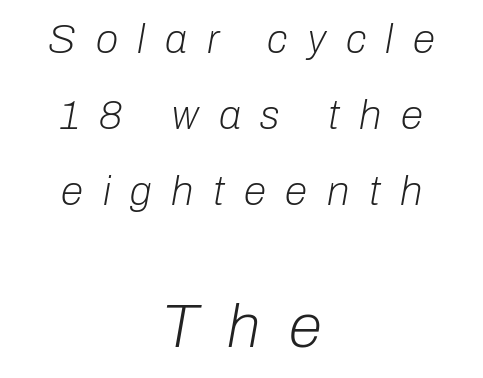
Q: Is the text bold? A: No.
Q: Is the text italic (slanted)? A: Yes, it leans right by about 10 degrees.
Q: Is the text underlined? A: No.
Q: How is the paragraph aligned? A: Centered.
Q: Is the spacing between letters normal or unusually wide? A: Unusually wide.
Q: Which block of text is set in a larger size, the first (top) or the second (bottom)? A: The second (bottom) one.
Q: Width (condensed, normal, or wide)? A: Normal.
Q: Stroke contrast? A: Low.
Q: x-height? A: Medium.
Q: Monospaced? A: No.
